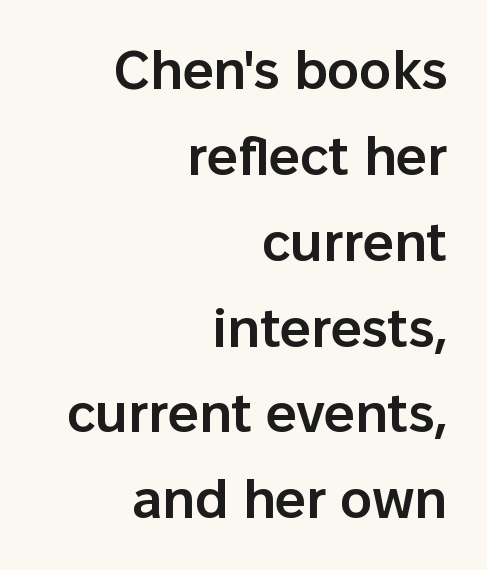
{"serif": "no", "italic": "no", "bold": "semi", "weight": "semibold", "width": "normal", "stroke_contrast": "low", "x_height": "medium", "monospaced": "no", "underline": "no", "align": "right", "line_spacing": "normal", "line_spacing_ratio": 1.59, "letter_spacing": "normal", "letter_spacing_em": 0.0, "glyph_px": 54}
